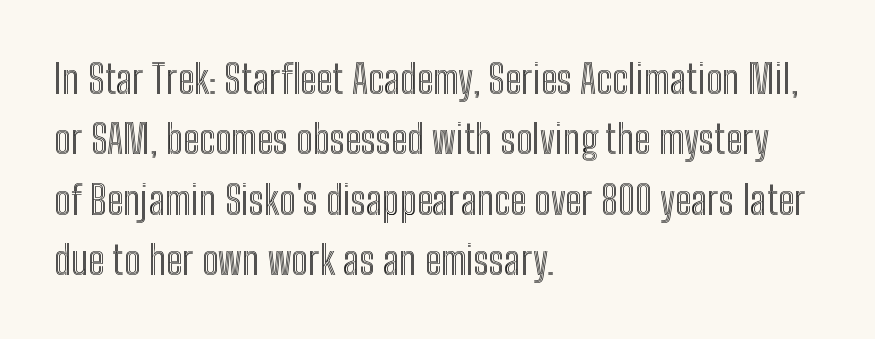
Q: Is the text italic (slanted)? A: No, it is upright.
Q: Is the text underlined? A: No.
Q: How is the paragraph aligned? A: Left-aligned.
Q: Is the spacing between letters normal or unusually wide? A: Normal.
Q: Is the spacing between lines tight, normal or loose? A: Normal.
Q: Width (condensed, normal, or wide)? A: Condensed.
Q: x-height? A: Medium.
Q: Monospaced? A: No.
